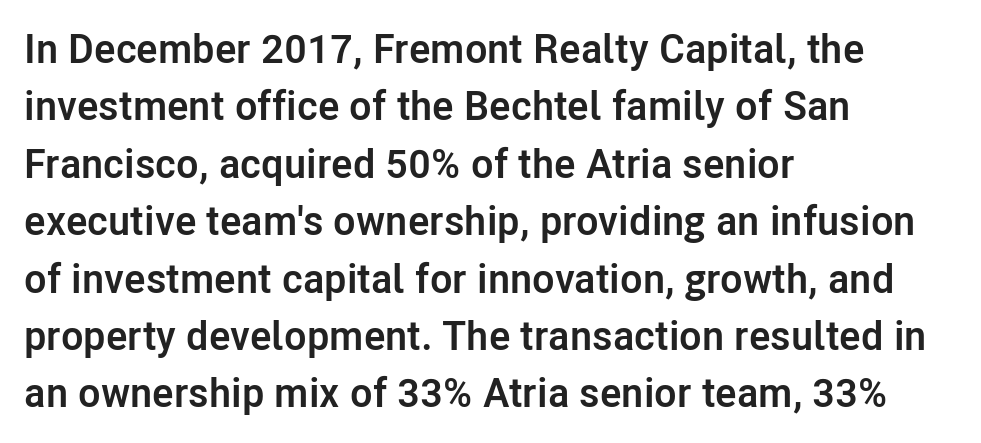
{"serif": "no", "italic": "no", "bold": "yes", "weight": "semibold", "width": "normal", "stroke_contrast": "low", "x_height": "medium", "monospaced": "no", "underline": "no", "align": "left", "line_spacing": "normal", "line_spacing_ratio": 1.4, "letter_spacing": "normal", "letter_spacing_em": 0.0, "glyph_px": 41}
